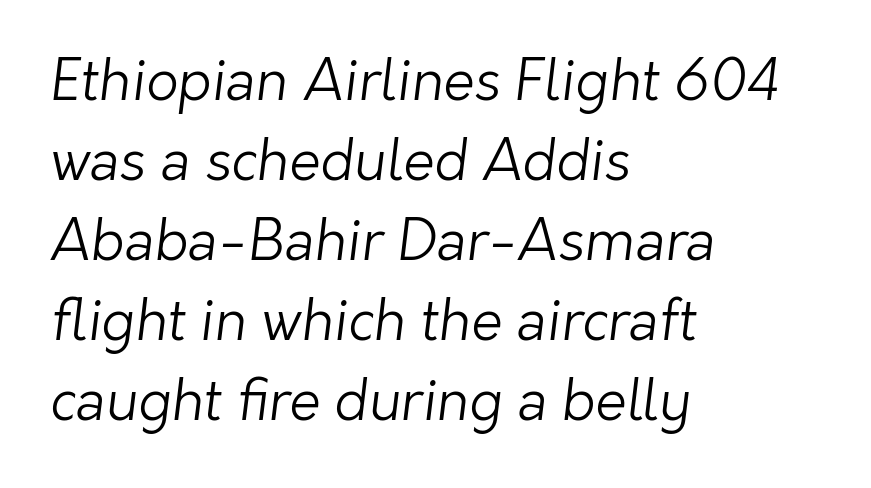
The image shows 56 px light sans-serif type; set left-aligned, normal line spacing (1.43x), normal letter spacing, not underlined; low stroke contrast and a medium x-height.
